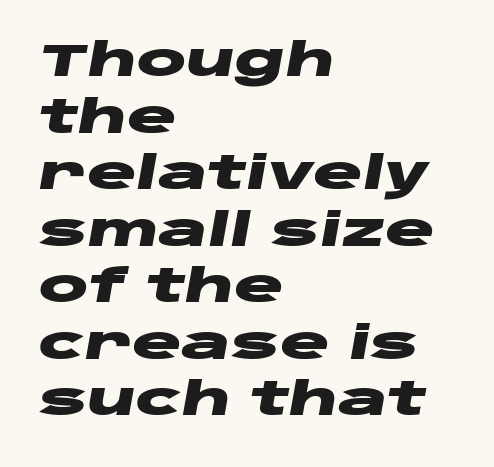
Q: Is the text bold? A: Yes.
Q: Is the text italic (slanted)? A: Yes, it leans right by about 10 degrees.
Q: Is the text underlined? A: No.
Q: How is the paragraph aligned? A: Left-aligned.
Q: Is the spacing between letters normal or unusually wide? A: Normal.
Q: Width (condensed, normal, or wide)? A: Wide.
Q: Stroke contrast? A: Low.
Q: x-height? A: Large.
Q: Monospaced? A: No.
